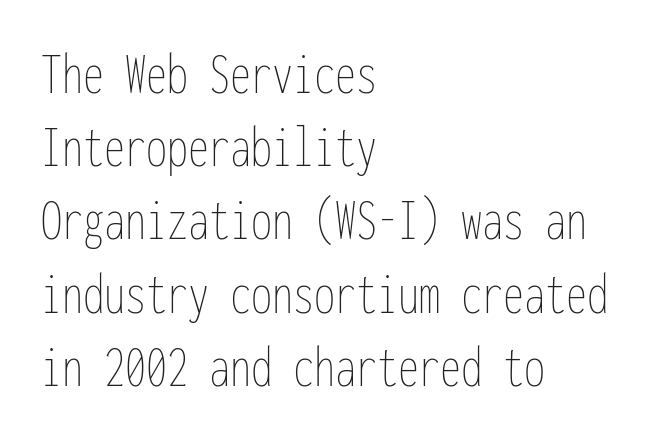
Here the designer chose a console-style face with uniform glyph widths. Tracking value appears to be zero — textbook default spacing. Tall strokes in this sample are plumb rather than angled. Weight class: somewhere from thin through regular. Type without underlining.
